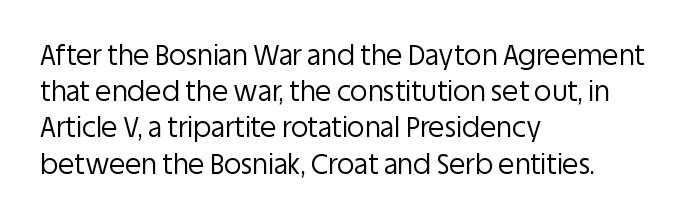
The strokes carry an ordinary text weight at most. Teacher's note: observe the even left margin — that is flush-left alignment. The lines sit at an ordinary, default distance from one another. Does extra space separate the letters? No, they use regular spacing. Posture: vertical. The specimen omits any rule beneath the text block's lines.
